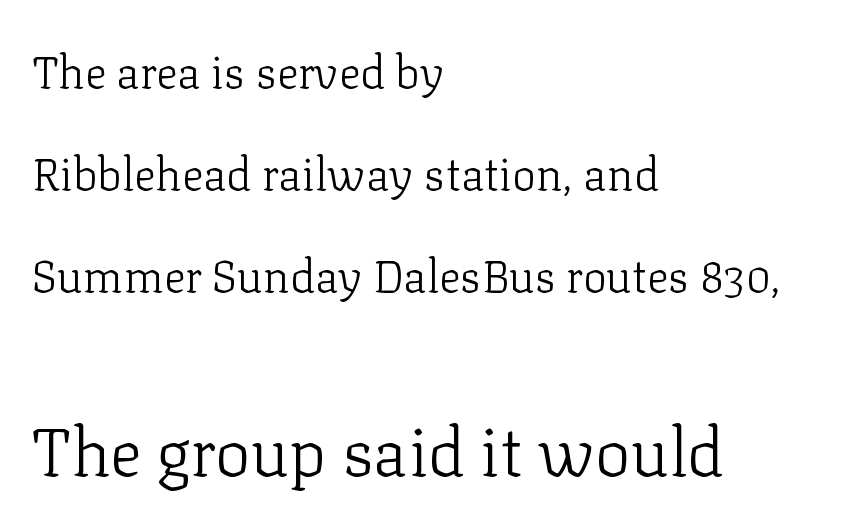
The image shows 67 px light serif type, upright; set left-aligned, loose line spacing (2.27x), normal letter spacing, not underlined; the second (bottom) block is 1.49x larger; low stroke contrast and a medium x-height.
